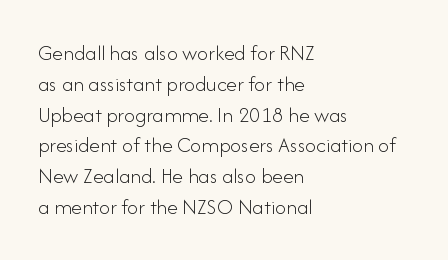
The image shows 22 px text type, upright; set left-aligned, normal line spacing (1.4x), normal letter spacing, not underlined.
